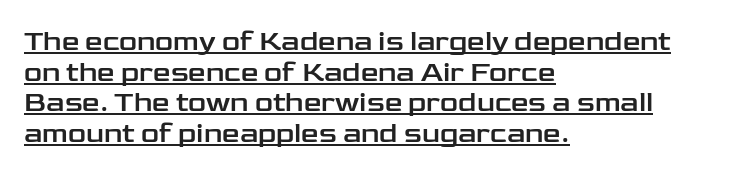
Q: Is the text italic (slanted)? A: No, it is upright.
Q: Is the typeface a serif or a sans-serif typeface? A: Sans-serif.
Q: Is the text underlined? A: Yes.
Q: How is the paragraph aligned? A: Left-aligned.
Q: Is the spacing between letters normal or unusually wide? A: Normal.
Q: Is the spacing between lines tight, normal or loose? A: Tight.
Q: Width (condensed, normal, or wide)? A: Wide.
Q: Stroke contrast? A: Low.
Q: x-height? A: Medium.
Q: Monospaced? A: No.
